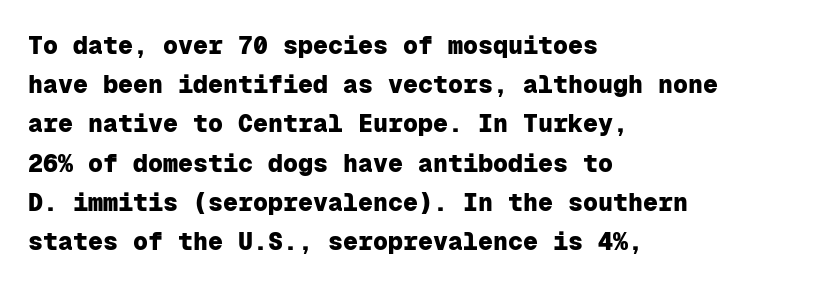
{"italic": "no", "bold": "yes", "underline": "no", "align": "left", "line_spacing": "normal", "line_spacing_ratio": 1.57, "letter_spacing": "normal", "letter_spacing_em": 0.0, "glyph_px": 25}
